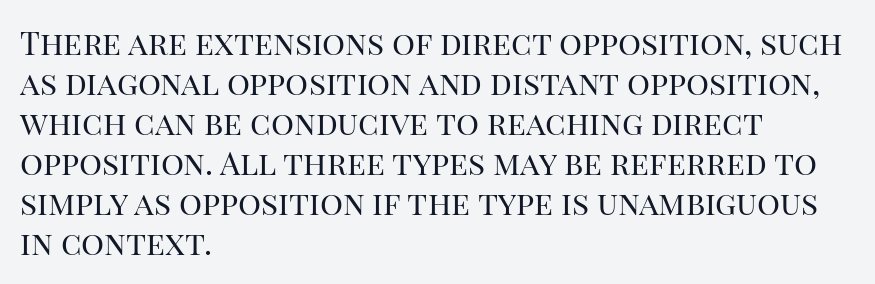
Descender tails drop into unmarked territory. Horizontal bands of white between lines are of average thickness. Compared with typical body copy, the letter spacing here is the same. Visually the block forms a straight wall on the left and a jagged coastline on the right. Every character sits straight up, as roman type does.
